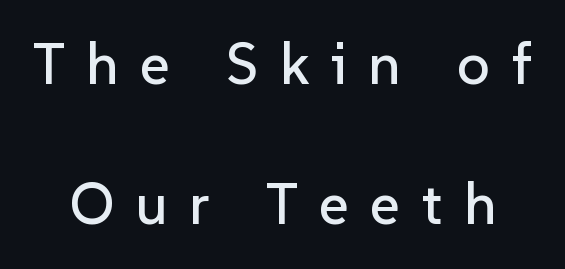
Vertically, the passage feels expansive, rows floating well apart. The gap between lines stays unmarked. No feet cap the strokes, marking this as sans-serif type. The letters advance in unequal steps, a hallmark of proportional type. Posture: upright roman.
